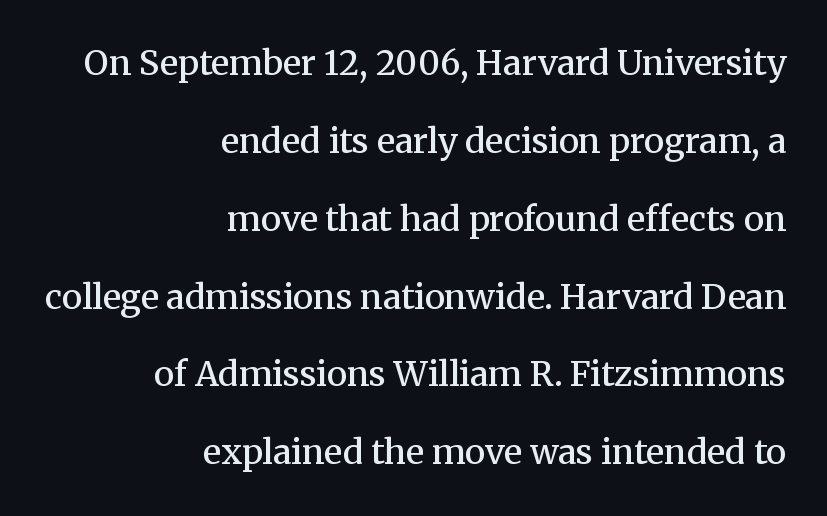
The image shows 34 px semibold serif type, upright; set right-aligned, loose line spacing (2.29x), normal letter spacing, not underlined; medium stroke contrast and a medium x-height.
